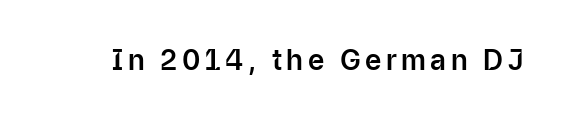
The image shows 28 px sans-serif type, upright; set not underlined; low stroke contrast and a medium x-height.
